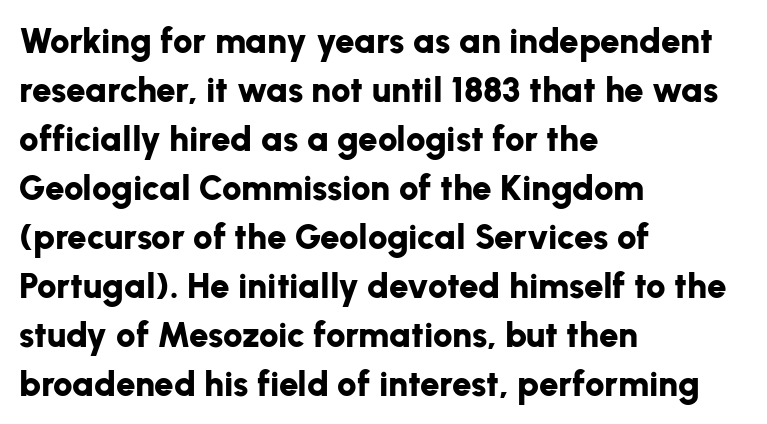
Q: Is the text bold? A: Yes.
Q: Is the text italic (slanted)? A: No, it is upright.
Q: Is the typeface a serif or a sans-serif typeface? A: Sans-serif.
Q: Is the text underlined? A: No.
Q: How is the paragraph aligned? A: Left-aligned.
Q: Is the spacing between letters normal or unusually wide? A: Normal.
Q: Is the spacing between lines tight, normal or loose? A: Normal.
Q: Width (condensed, normal, or wide)? A: Normal.
Q: Stroke contrast? A: Low.
Q: x-height? A: Medium.
Q: Monospaced? A: No.
